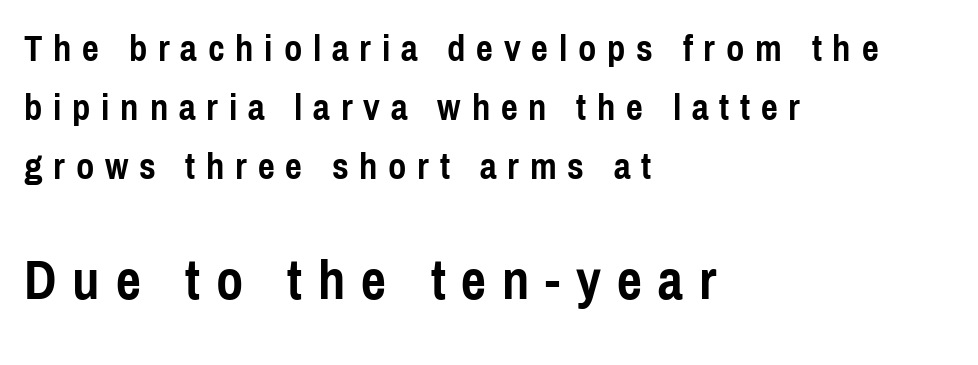
When letters stand straight like this, we call the style roman or upright. Observe the wide spacing: letters keep a clear distance from each other. Summary of weight: heavy, a full bold. The rendering enlarges the type as you move from the upper chunk to the lower. Font category for this specimen: sans-serif. Lines of text with bare space underneath.
